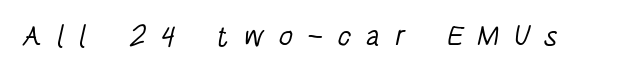
Nope, no serifs anywhere on these letters. These lines have a slow, spaced-out rhythm from letter to letter. Letters rest on an invisible, unmarked baseline. You could not count columns in this text — the font is proportionally spaced.
